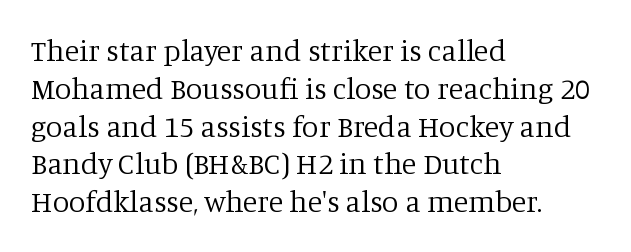
Q: Is the text bold? A: No.
Q: Is the text italic (slanted)? A: No, it is upright.
Q: Is the typeface a serif or a sans-serif typeface? A: Serif.
Q: Is the text underlined? A: No.
Q: How is the paragraph aligned? A: Left-aligned.
Q: Is the spacing between letters normal or unusually wide? A: Normal.
Q: Is the spacing between lines tight, normal or loose? A: Normal.
Q: Width (condensed, normal, or wide)? A: Normal.
Q: Stroke contrast? A: Low.
Q: x-height? A: Large.
Q: Monospaced? A: No.
